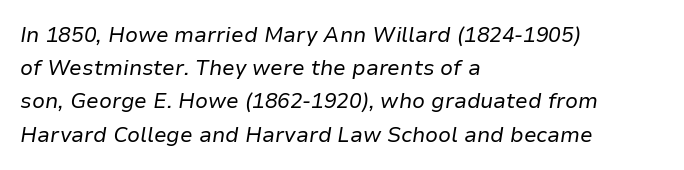
{"italic": "yes", "lean": "right", "slant_degrees": 9, "bold": "no", "underline": "no", "align": "left", "line_spacing": "normal", "line_spacing_ratio": 1.58, "letter_spacing": "normal", "letter_spacing_em": 0.0, "glyph_px": 21}
